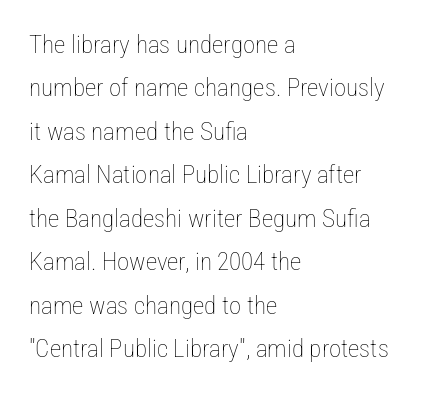
The image shows 25 px text type, upright; set left-aligned, line spacing 1.74x, normal letter spacing, not underlined.
